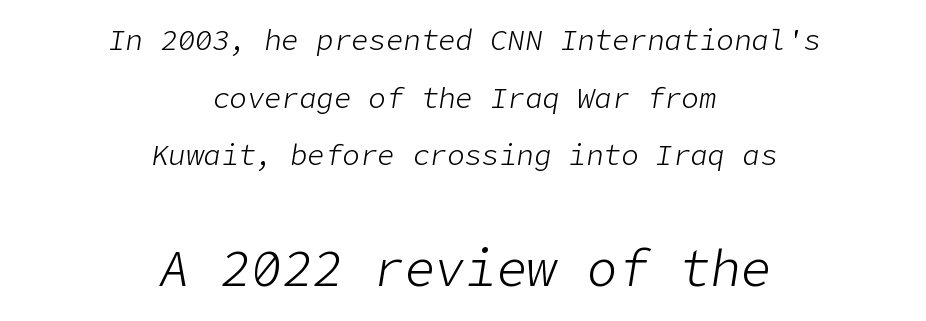
Q: Is the text bold? A: No.
Q: Is the text italic (slanted)? A: Yes, it leans right by about 9 degrees.
Q: Is the text underlined? A: No.
Q: How is the paragraph aligned? A: Centered.
Q: Is the spacing between letters normal or unusually wide? A: Normal.
Q: Is the spacing between lines tight, normal or loose? A: Loose.
Q: Which block of text is set in a larger size, the first (top) or the second (bottom)? A: The second (bottom) one.
Q: Width (condensed, normal, or wide)? A: Normal.
Q: Stroke contrast? A: Low.
Q: x-height? A: Medium.
